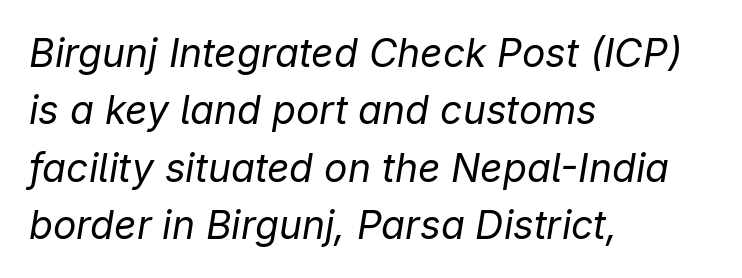
Q: Is the text bold? A: No.
Q: Is the text italic (slanted)? A: Yes, it leans right by about 9 degrees.
Q: Is the text underlined? A: No.
Q: How is the paragraph aligned? A: Left-aligned.
Q: Is the spacing between letters normal or unusually wide? A: Normal.
Q: Is the spacing between lines tight, normal or loose? A: Normal.
Q: Width (condensed, normal, or wide)? A: Normal.
Q: Stroke contrast? A: Low.
Q: x-height? A: Medium.
Q: Monospaced? A: No.
